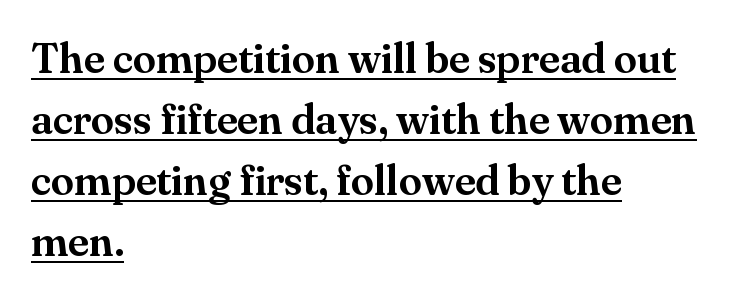
Q: Is the text italic (slanted)? A: No, it is upright.
Q: Is the typeface a serif or a sans-serif typeface? A: Serif.
Q: Is the text underlined? A: Yes.
Q: How is the paragraph aligned? A: Left-aligned.
Q: Is the spacing between letters normal or unusually wide? A: Normal.
Q: Is the spacing between lines tight, normal or loose? A: Normal.
Q: Width (condensed, normal, or wide)? A: Normal.
Q: Stroke contrast? A: Medium.
Q: x-height? A: Small.
Q: Monospaced? A: No.
